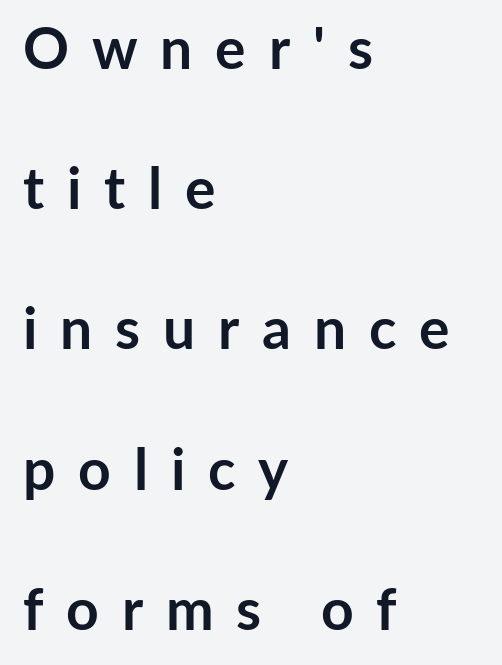
Q: Is the text bold? A: Yes.
Q: Is the text italic (slanted)? A: No, it is upright.
Q: Is the typeface a serif or a sans-serif typeface? A: Sans-serif.
Q: Is the text underlined? A: No.
Q: How is the paragraph aligned? A: Left-aligned.
Q: Is the spacing between letters normal or unusually wide? A: Unusually wide.
Q: Is the spacing between lines tight, normal or loose? A: Loose.
Q: Width (condensed, normal, or wide)? A: Normal.
Q: Stroke contrast? A: Low.
Q: x-height? A: Medium.
Q: Monospaced? A: No.
